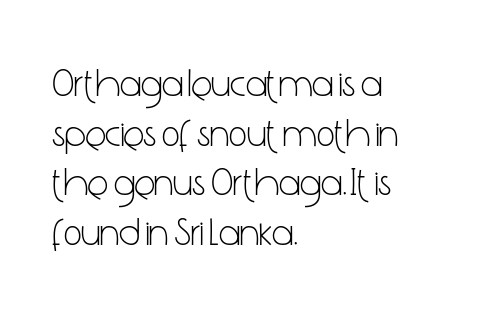
What stands out about the letter spacing? Nothing — it is the standard amount. Evenly set lines give the paragraph a standard silhouette. Alignment: flush left. Notice how the stems are strictly vertical — no italics here. Descenders hang freely into open space. The letterforms sit at book weight or below.
